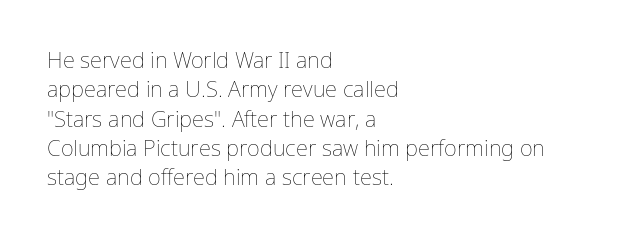
The image shows 22 px text type, upright; set left-aligned, normal line spacing (1.33x), normal letter spacing, not underlined.
